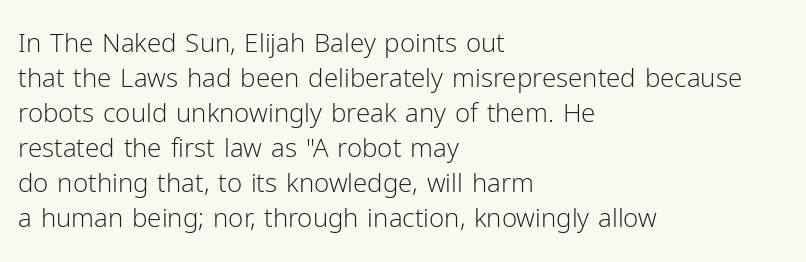
The image shows 26 px text type, upright; set left-aligned, normal line spacing (1.35x), normal letter spacing, not underlined.
